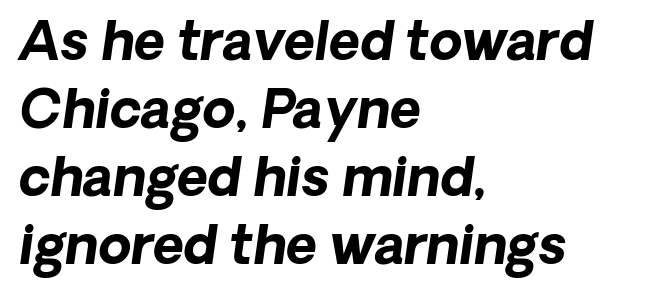
Does the type have serifs? No, each stem ends abruptly. Students, observe: this is what conventionally led text looks like. The passage shown is typed in a proportional face where columns would drift. These lines keep a tight, regular rhythm from letter to letter.
